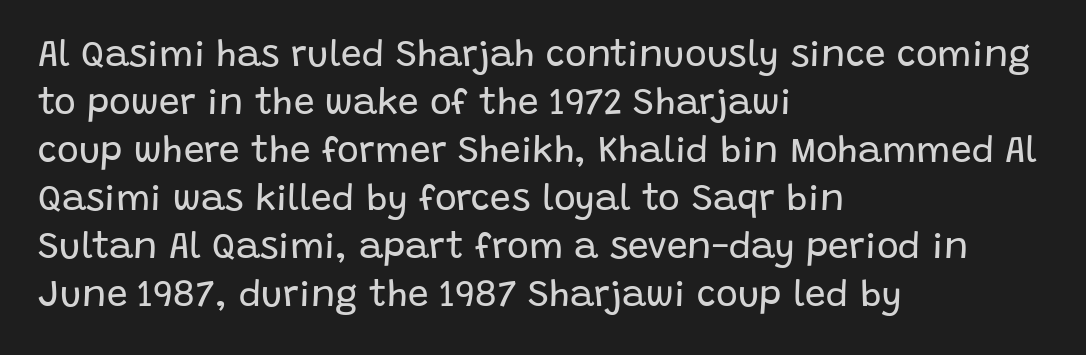
Q: Is the text bold? A: No.
Q: Is the text italic (slanted)? A: No, it is upright.
Q: Is the typeface a serif or a sans-serif typeface? A: Sans-serif.
Q: Is the text underlined? A: No.
Q: How is the paragraph aligned? A: Left-aligned.
Q: Is the spacing between letters normal or unusually wide? A: Normal.
Q: Is the spacing between lines tight, normal or loose? A: Normal.
Q: Width (condensed, normal, or wide)? A: Normal.
Q: Stroke contrast? A: Low.
Q: x-height? A: Large.
Q: Monospaced? A: No.
